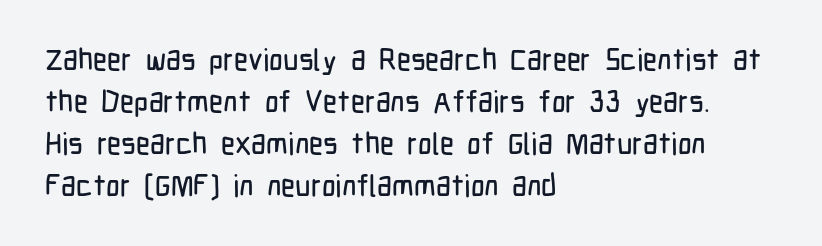
Q: Is the text italic (slanted)? A: No, it is upright.
Q: Is the typeface a serif or a sans-serif typeface? A: Sans-serif.
Q: Is the text underlined? A: No.
Q: How is the paragraph aligned? A: Left-aligned.
Q: Is the spacing between letters normal or unusually wide? A: Normal.
Q: Is the spacing between lines tight, normal or loose? A: Normal.
Q: Width (condensed, normal, or wide)? A: Condensed.
Q: Stroke contrast? A: Low.
Q: x-height? A: Medium.
Q: Monospaced? A: No.
